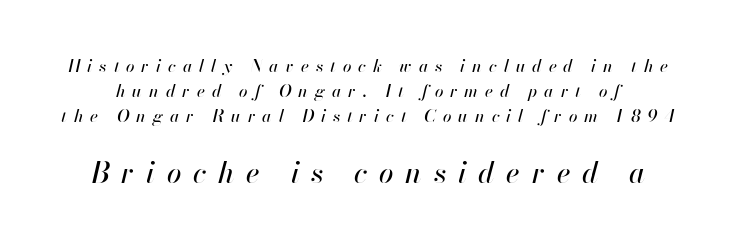
Q: Is the text italic (slanted)? A: Yes, it leans right by about 13 degrees.
Q: Is the text underlined? A: No.
Q: Is the spacing between letters normal or unusually wide? A: Unusually wide.
Q: Is the spacing between lines tight, normal or loose? A: Normal.
Q: Which block of text is set in a larger size, the first (top) or the second (bottom)? A: The second (bottom) one.
Q: Width (condensed, normal, or wide)? A: Normal.
Q: Stroke contrast? A: High.
Q: x-height? A: Small.
Q: Monospaced? A: No.
